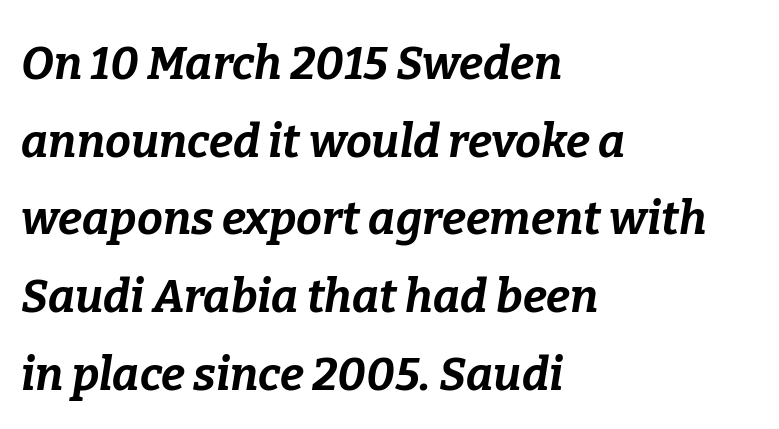
{"italic": "yes", "lean": "right", "slant_degrees": 9, "bold": "yes", "weight": "bold", "width": "normal", "stroke_contrast": "low", "x_height": "medium", "monospaced": "no", "underline": "no", "align": "left", "line_spacing": "normal", "line_spacing_ratio": 1.69, "letter_spacing": "normal", "letter_spacing_em": 0.0, "glyph_px": 46}
